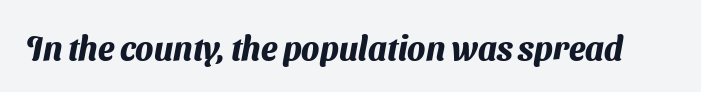
{"serif": "no", "bold": "yes", "weight": "heavy", "width": "normal", "stroke_contrast": "medium", "x_height": "medium", "monospaced": "no", "underline": "no", "letter_spacing": "normal", "letter_spacing_em": 0.0, "glyph_px": 33}
